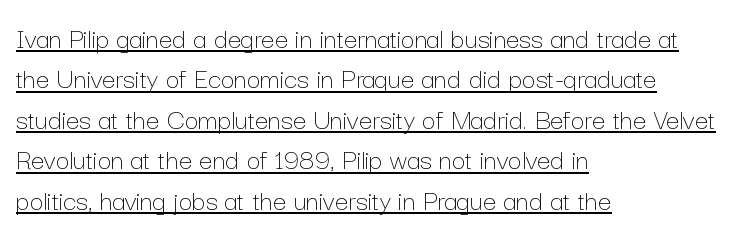
Q: Is the text bold? A: No.
Q: Is the text italic (slanted)? A: No, it is upright.
Q: Is the text underlined? A: Yes.
Q: How is the paragraph aligned? A: Left-aligned.
Q: Is the spacing between letters normal or unusually wide? A: Normal.
Q: Is the spacing between lines tight, normal or loose? A: Normal.
Q: Width (condensed, normal, or wide)? A: Normal.
Q: Stroke contrast? A: Low.
Q: x-height? A: Medium.
Q: Monospaced? A: No.
